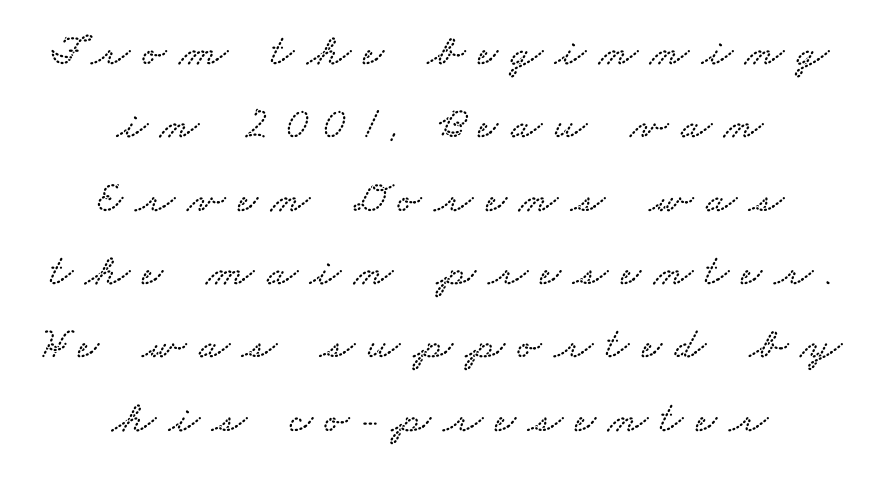
The image shows 45 px wide serif type; set centered, normal line spacing (1.63x), unusually wide letter spacing (+0.28 em), not underlined; low stroke contrast and a small x-height.
